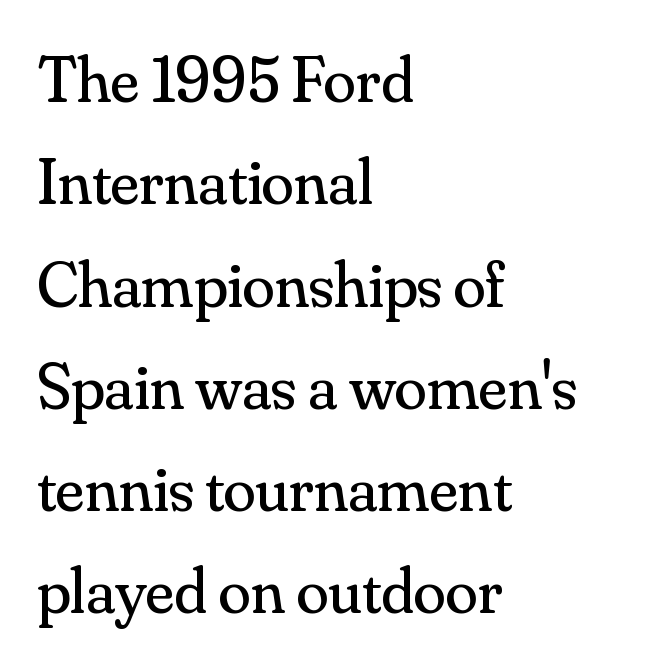
Q: Is the text bold? A: No.
Q: Is the text italic (slanted)? A: No, it is upright.
Q: Is the typeface a serif or a sans-serif typeface? A: Serif.
Q: Is the text underlined? A: No.
Q: How is the paragraph aligned? A: Left-aligned.
Q: Is the spacing between letters normal or unusually wide? A: Normal.
Q: Is the spacing between lines tight, normal or loose? A: Normal.
Q: Width (condensed, normal, or wide)? A: Normal.
Q: Stroke contrast? A: Medium.
Q: x-height? A: Small.
Q: Monospaced? A: No.
